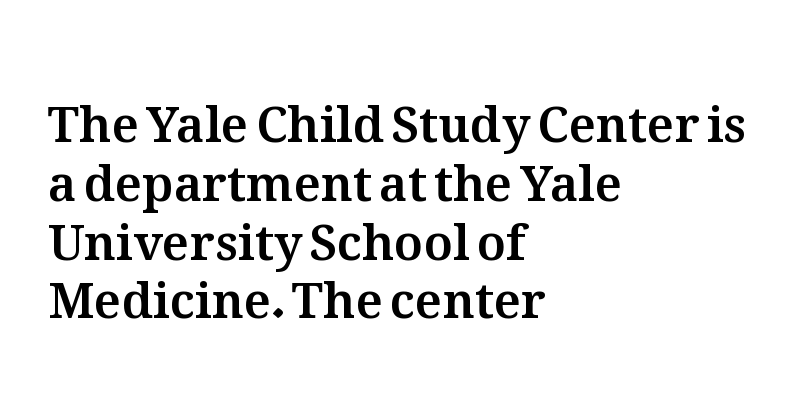
The image shows 49 px text type, upright; set left-aligned, line spacing 1.2x, normal letter spacing, not underlined; medium stroke contrast and a medium x-height.
